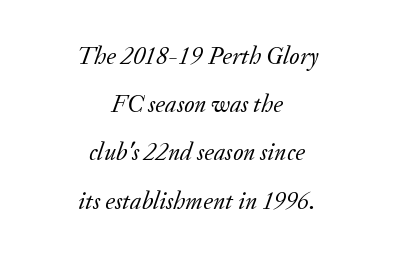
The image shows 25 px text type, italic (leaning right); set centered, loose line spacing (1.93x), normal letter spacing, not underlined.
